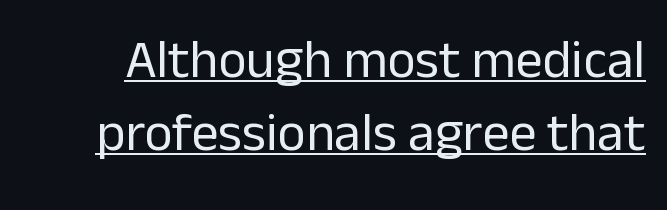
The image shows 54 px regular-weight sans-serif type, upright; set normal line spacing (1.35x), normal letter spacing, underlined; low stroke contrast and a medium x-height.
